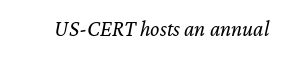
The image shows 22 px text type, italic (leaning right); set normal letter spacing, not underlined.
